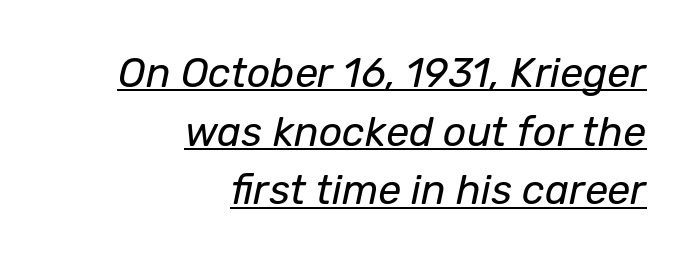
Vertical spacing — default. In designer terms, the underline attribute is active on this setting. The text block is weighted toward the right margin, trailing off unevenly leftward. Here the glyphs are tracked normally, forming tight word shapes. The letters advance in unequal steps, a hallmark of proportional type.
